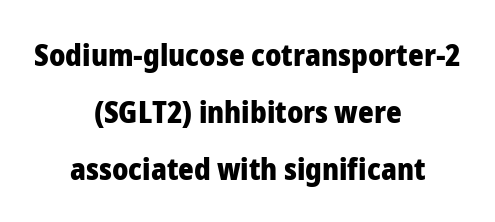
Looks like regular typesetting: each glyph gets only the width it needs. The typesetter chose a symmetrical, centered arrangement here. Default kerning and tracking; the words read as compact shapes. Airy leading. These lines were composed using upright roman letters.
